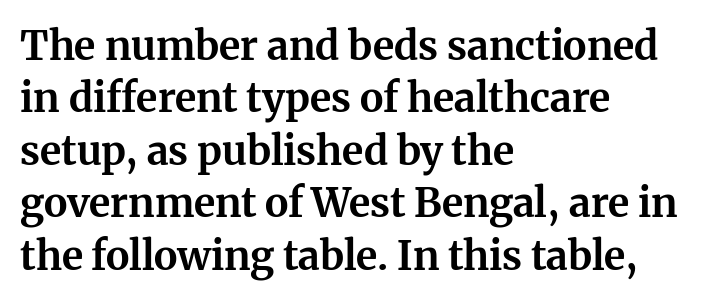
Q: Is the text bold? A: Yes.
Q: Is the text italic (slanted)? A: No, it is upright.
Q: Is the typeface a serif or a sans-serif typeface? A: Serif.
Q: Is the text underlined? A: No.
Q: How is the paragraph aligned? A: Left-aligned.
Q: Is the spacing between letters normal or unusually wide? A: Normal.
Q: Is the spacing between lines tight, normal or loose? A: Normal.
Q: Width (condensed, normal, or wide)? A: Normal.
Q: Stroke contrast? A: Medium.
Q: x-height? A: Medium.
Q: Monospaced? A: No.
